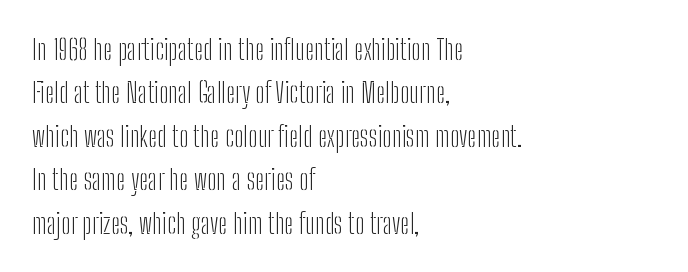
Q: Is the text bold? A: No.
Q: Is the text italic (slanted)? A: No, it is upright.
Q: Is the typeface a serif or a sans-serif typeface? A: Sans-serif.
Q: Is the text underlined? A: No.
Q: How is the paragraph aligned? A: Left-aligned.
Q: Is the spacing between letters normal or unusually wide? A: Normal.
Q: Is the spacing between lines tight, normal or loose? A: Normal.
Q: Width (condensed, normal, or wide)? A: Condensed.
Q: Stroke contrast? A: Low.
Q: x-height? A: Medium.
Q: Monospaced? A: No.
